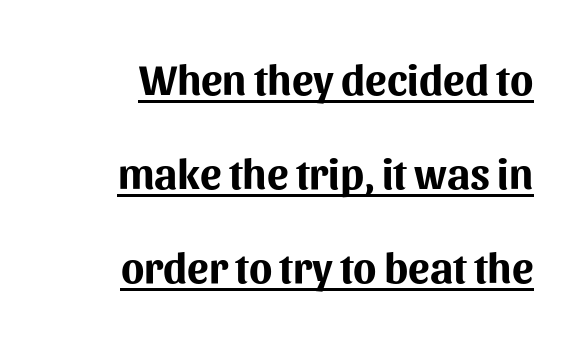
Q: Is the text bold? A: Yes.
Q: Is the text italic (slanted)? A: No, it is upright.
Q: Is the typeface a serif or a sans-serif typeface? A: Sans-serif.
Q: Is the text underlined? A: Yes.
Q: Is the spacing between letters normal or unusually wide? A: Normal.
Q: Is the spacing between lines tight, normal or loose? A: Loose.
Q: Width (condensed, normal, or wide)? A: Normal.
Q: Stroke contrast? A: Medium.
Q: x-height? A: Medium.
Q: Monospaced? A: No.
